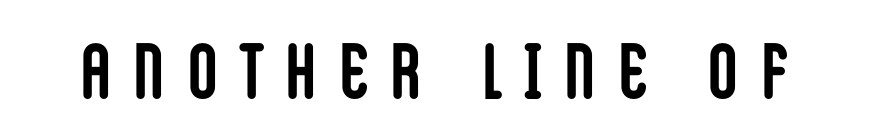
{"serif": "no", "italic": "no", "bold": "yes", "weight": "semibold", "width": "condensed", "stroke_contrast": "low", "x_height": "large", "monospaced": "no", "underline": "no", "letter_spacing": "wide", "letter_spacing_em": 0.32, "glyph_px": 78}
